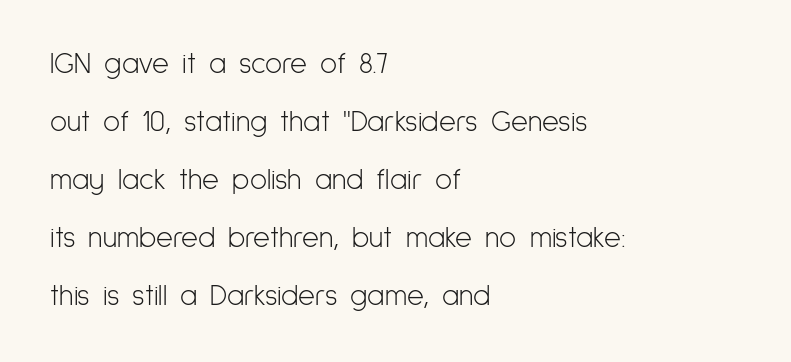
The image shows 29 px light, condensed sans-serif type, upright; set left-aligned, loose line spacing (2.0x), normal letter spacing, not underlined; low stroke contrast and a medium x-height.
